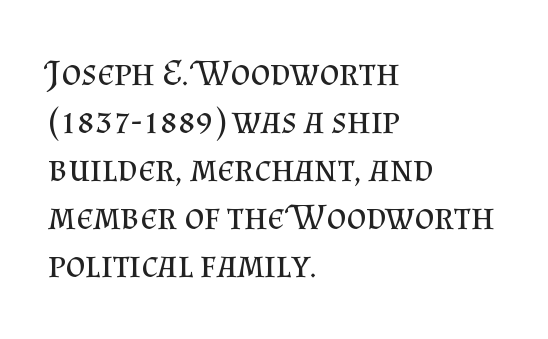
Q: Is the text bold? A: No.
Q: Is the text italic (slanted)? A: No, it is upright.
Q: Is the typeface a serif or a sans-serif typeface? A: Serif.
Q: Is the text underlined? A: No.
Q: How is the paragraph aligned? A: Left-aligned.
Q: Is the spacing between letters normal or unusually wide? A: Normal.
Q: Is the spacing between lines tight, normal or loose? A: Normal.
Q: Width (condensed, normal, or wide)? A: Normal.
Q: Stroke contrast? A: Medium.
Q: x-height? A: Small.
Q: Monospaced? A: No.
